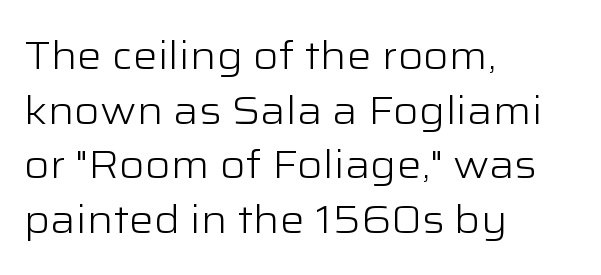
{"serif": "no", "italic": "no", "bold": "no", "weight": "light", "width": "wide", "stroke_contrast": "low", "x_height": "medium", "monospaced": "no", "underline": "no", "align": "left", "line_spacing": "normal", "line_spacing_ratio": 1.4, "letter_spacing": "normal", "letter_spacing_em": 0.0, "glyph_px": 39}
